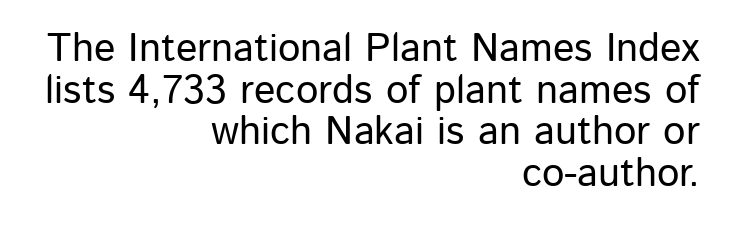
The image shows 40 px sans-serif type, upright; set right-aligned, tight line spacing (1.04x), normal letter spacing, not underlined; low stroke contrast and a medium x-height.
